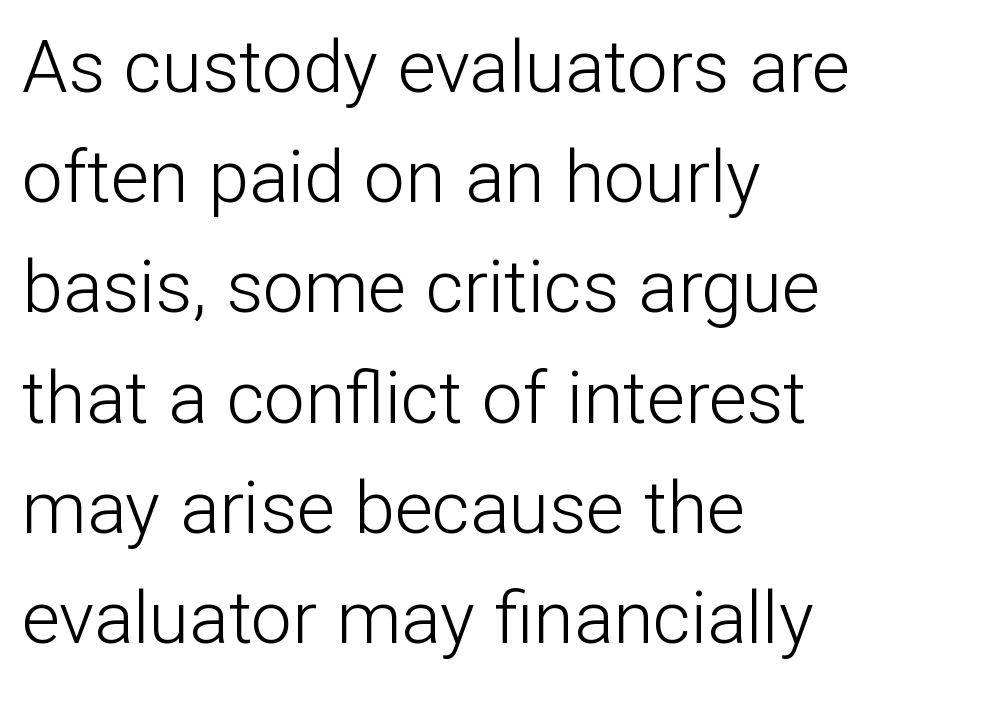
The image shows 73 px light sans-serif type, upright; set left-aligned, normal line spacing (1.51x), normal letter spacing, not underlined; low stroke contrast and a medium x-height.
